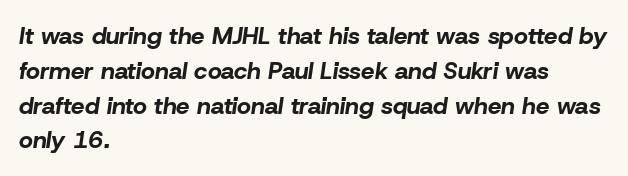
The image shows 24 px bold type, italic (leaning right); set left-aligned, normal line spacing (1.45x), normal letter spacing, not underlined.
